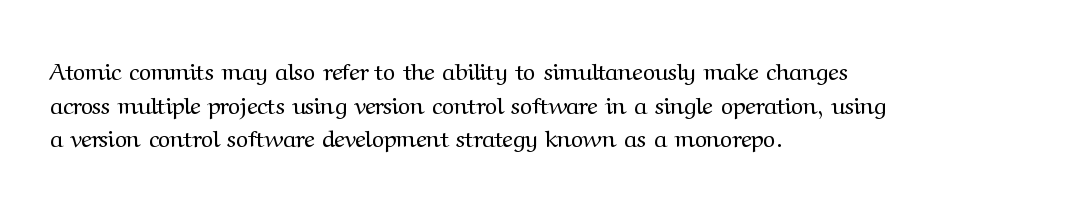
Q: Is the text bold? A: No.
Q: Is the text italic (slanted)? A: No, it is upright.
Q: Is the text underlined? A: No.
Q: How is the paragraph aligned? A: Left-aligned.
Q: Is the spacing between letters normal or unusually wide? A: Normal.
Q: Is the spacing between lines tight, normal or loose? A: Normal.
